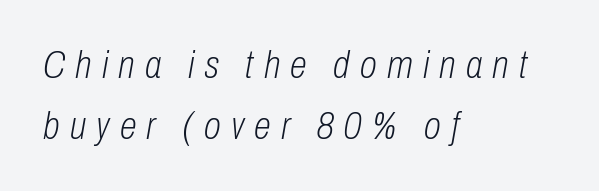
The image shows 39 px light, condensed type, italic (leaning right); set left-aligned, normal line spacing (1.56x), unusually wide letter spacing (+0.26 em), not underlined; low stroke contrast and a medium x-height.
